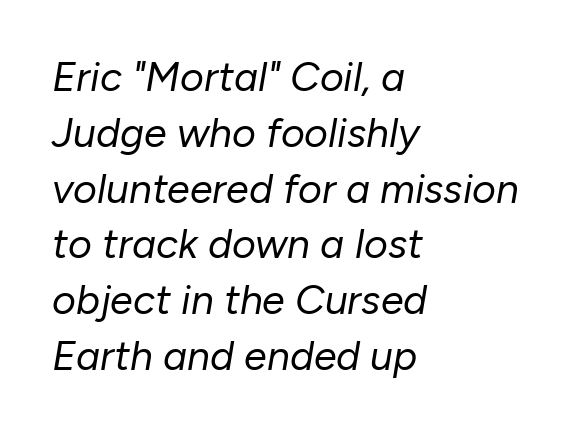
{"italic": "yes", "lean": "right", "slant_degrees": 10, "bold": "no", "weight": "regular", "width": "normal", "stroke_contrast": "low", "x_height": "medium", "monospaced": "no", "underline": "no", "align": "left", "line_spacing": "normal", "line_spacing_ratio": 1.36, "letter_spacing": "normal", "letter_spacing_em": 0.0, "glyph_px": 41}
